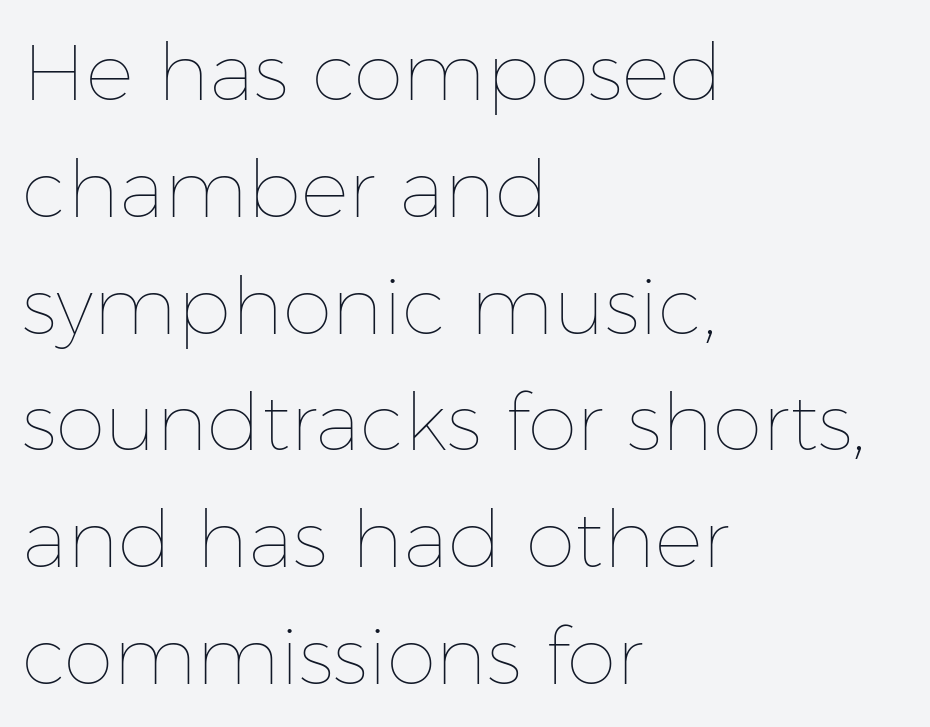
{"italic": "no", "bold": "no", "weight": "thin", "width": "normal", "stroke_contrast": "low", "x_height": "medium", "monospaced": "no", "underline": "no", "align": "left", "line_spacing": "normal", "line_spacing_ratio": 1.46, "letter_spacing": "normal", "letter_spacing_em": 0.0, "glyph_px": 80}
